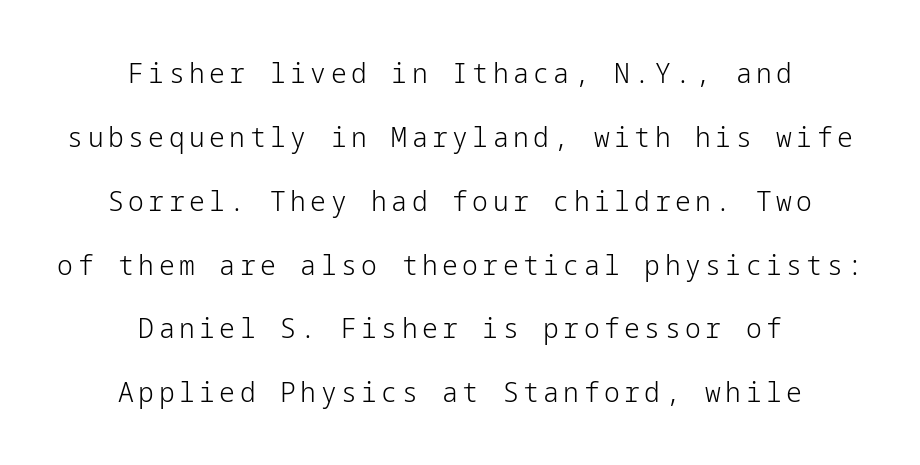
Q: Is the text bold? A: No.
Q: Is the text italic (slanted)? A: No, it is upright.
Q: Is the typeface a serif or a sans-serif typeface? A: Sans-serif.
Q: Is the text underlined? A: No.
Q: How is the paragraph aligned? A: Centered.
Q: Is the spacing between lines tight, normal or loose? A: Loose.
Q: Width (condensed, normal, or wide)? A: Normal.
Q: Stroke contrast? A: Low.
Q: x-height? A: Medium.
